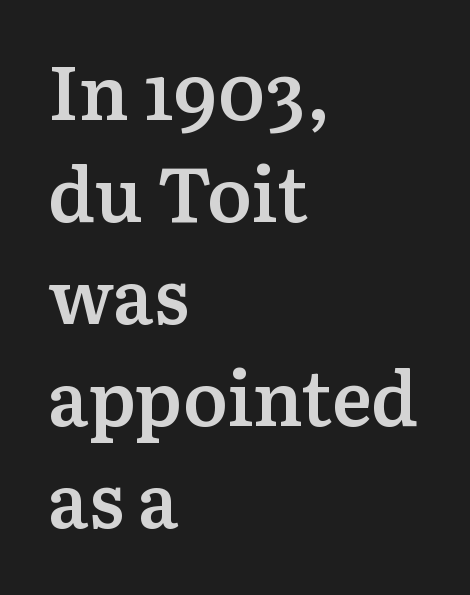
{"serif": "yes", "italic": "no", "bold": "semi", "weight": "semibold", "width": "normal", "stroke_contrast": "medium", "x_height": "medium", "monospaced": "no", "underline": "no", "align": "left", "line_spacing": "normal", "line_spacing_ratio": 1.36, "letter_spacing": "normal", "letter_spacing_em": 0.0, "glyph_px": 75}
